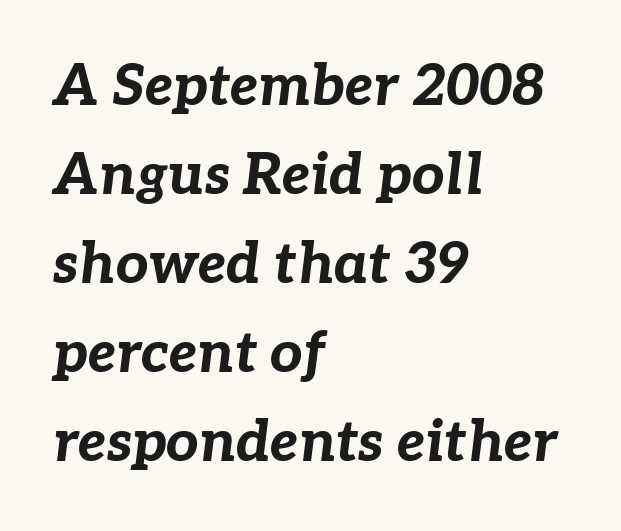
{"italic": "yes", "lean": "right", "slant_degrees": 7, "bold": "yes", "weight": "bold", "width": "normal", "stroke_contrast": "low", "x_height": "medium", "monospaced": "no", "underline": "no", "align": "left", "line_spacing": "normal", "line_spacing_ratio": 1.56, "letter_spacing": "normal", "letter_spacing_em": 0.0, "glyph_px": 57}
